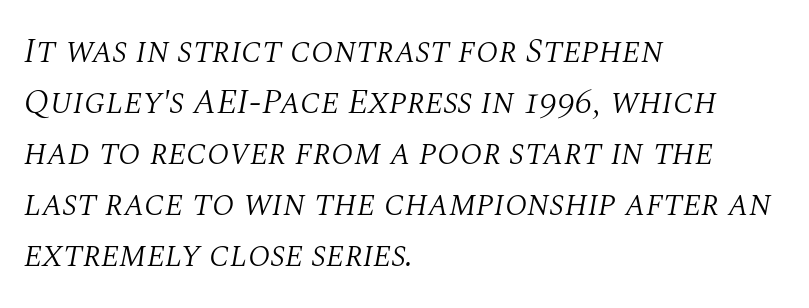
{"serif": "yes", "italic": "yes", "lean": "right", "slant_degrees": 10, "bold": "no", "weight": "light", "width": "normal", "stroke_contrast": "medium", "x_height": "large", "monospaced": "no", "underline": "no", "align": "left", "line_spacing": "normal", "line_spacing_ratio": 1.46, "letter_spacing": "normal", "letter_spacing_em": 0.0, "glyph_px": 35}
